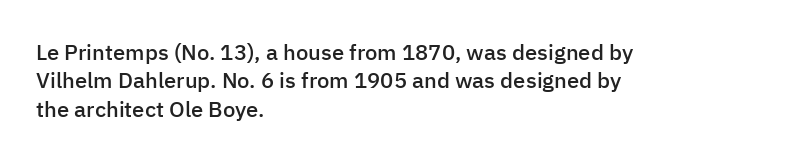
Tall strokes in this sample are plumb rather than angled. Caption: multi-line text, flush left, ragged right. Underline: absent. No extra tracking has been applied to these lines. The passage shown stacks its lines at a standard gap.
